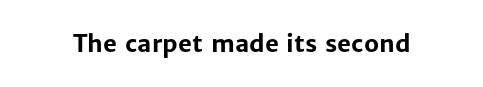
The image shows 24 px bold type, upright; set normal letter spacing, not underlined.
